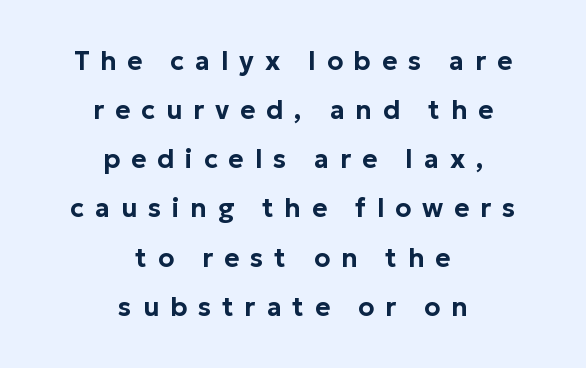
The image shows 26 px text type, upright; set centered, line spacing 1.89x, unusually wide letter spacing (+0.42 em), not underlined.
